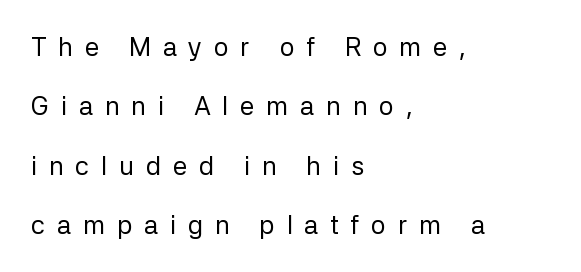
Which margin do the lines hug? The left one — the right edge is uneven. No word sits above an underline. The strokes carry an ordinary text weight at most. The tracking jumps out immediately: characters are airy and widely separated. In terms of posture, this sample is upright.
